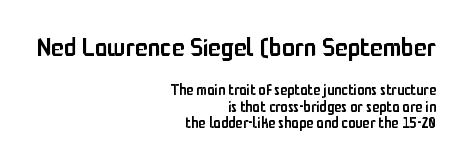
The image shows 26 px text type, upright; set right-aligned, tight line spacing (1.1x), normal letter spacing, not underlined; the first (top) block is 1.73x larger.
